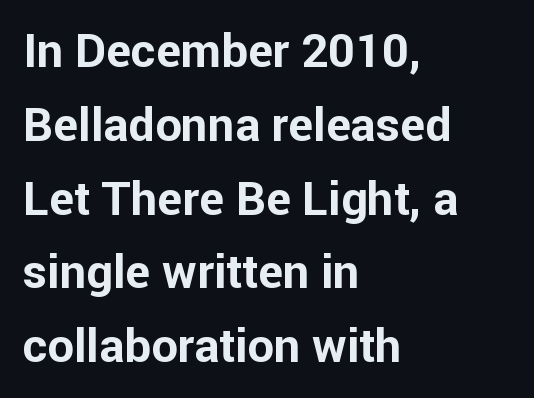
To sum up the face: it is a sans, with no serifs. The zone under the glyphs is completely vacant. Quick note: not italic, upright. The passage shown is emphatically bold.
